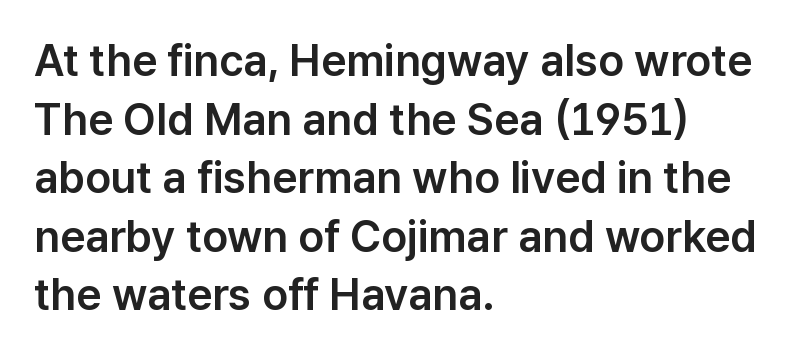
The image shows 44 px sans-serif type, upright; set left-aligned, normal line spacing (1.33x), normal letter spacing, not underlined; low stroke contrast and a medium x-height.
